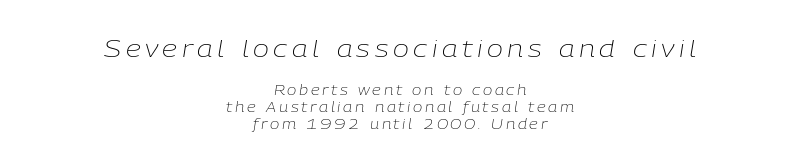
The image shows 24 px text type, italic (leaning right); set centered, line spacing 1.21x, not underlined; the first (top) block is 1.71x larger.
